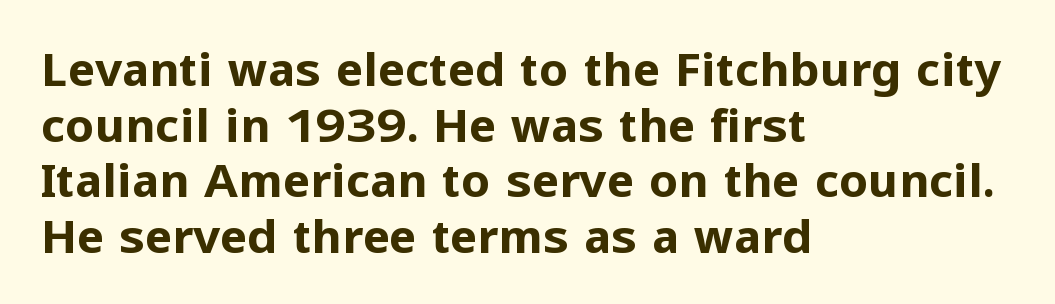
Q: Is the text bold? A: Yes.
Q: Is the text italic (slanted)? A: No, it is upright.
Q: Is the typeface a serif or a sans-serif typeface? A: Sans-serif.
Q: Is the text underlined? A: No.
Q: How is the paragraph aligned? A: Left-aligned.
Q: Is the spacing between letters normal or unusually wide? A: Normal.
Q: Width (condensed, normal, or wide)? A: Normal.
Q: Stroke contrast? A: Low.
Q: x-height? A: Medium.
Q: Monospaced? A: No.
